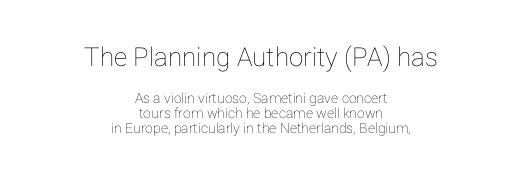
{"italic": "no", "underline": "no", "align": "center", "line_spacing": "tight", "line_spacing_ratio": 1.07, "letter_spacing": "normal", "letter_spacing_em": 0.0, "larger_block": "first", "size_ratio": 1.86, "glyph_px": 26}
